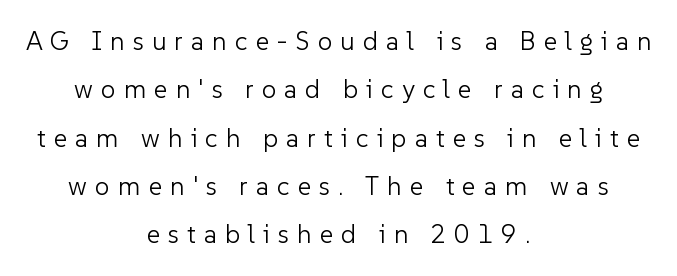
Horizontal alignment here is central, giving a formal, balanced look. Just letters on the line, the space beneath them empty. Vertical stems look standard width or narrower in stroke. You can tell it's not italic because the verticals are truly vertical. The gaps between neighbouring characters are conspicuously large.
